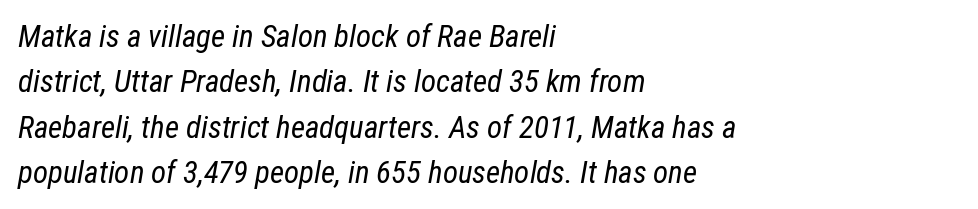
The image shows 31 px regular-weight, condensed type, italic (leaning right); set left-aligned, normal line spacing (1.46x), normal letter spacing, not underlined; low stroke contrast and a medium x-height.
